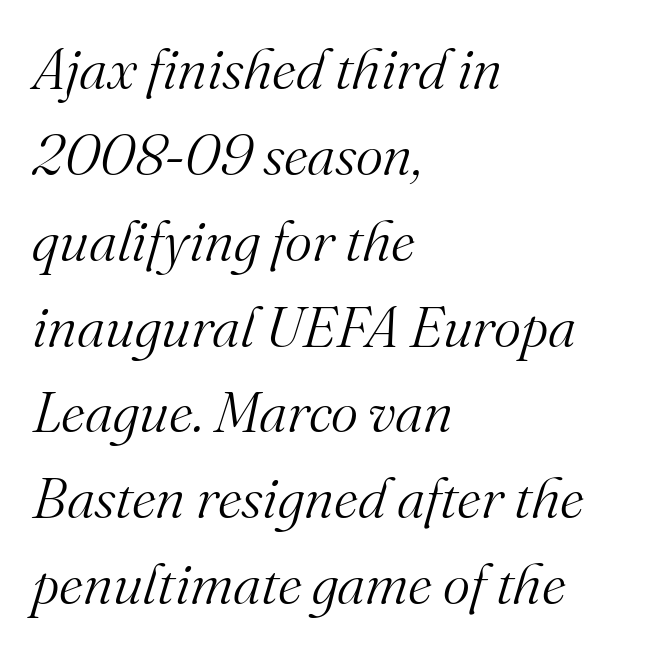
{"serif": "yes", "italic": "yes", "lean": "right", "slant_degrees": 16, "bold": "no", "weight": "light", "width": "normal", "stroke_contrast": "medium", "x_height": "small", "monospaced": "no", "underline": "no", "align": "left", "line_spacing": "normal", "line_spacing_ratio": 1.48, "letter_spacing": "normal", "letter_spacing_em": 0.0, "glyph_px": 58}
